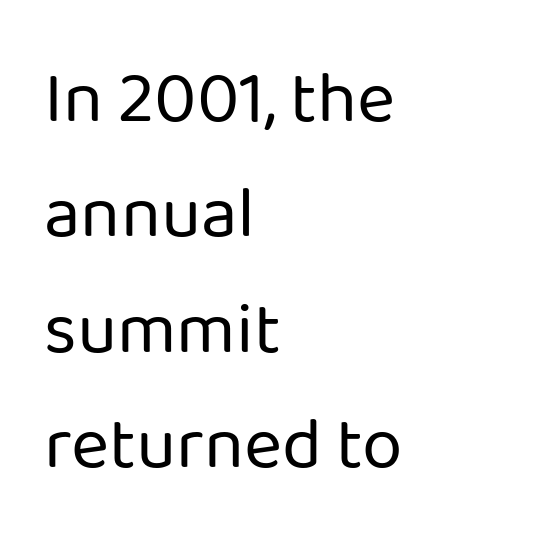
Q: Is the text bold? A: No.
Q: Is the text italic (slanted)? A: No, it is upright.
Q: Is the typeface a serif or a sans-serif typeface? A: Sans-serif.
Q: Is the text underlined? A: No.
Q: How is the paragraph aligned? A: Left-aligned.
Q: Is the spacing between letters normal or unusually wide? A: Normal.
Q: Is the spacing between lines tight, normal or loose? A: Normal.
Q: Width (condensed, normal, or wide)? A: Normal.
Q: Stroke contrast? A: Low.
Q: x-height? A: Medium.
Q: Monospaced? A: No.
